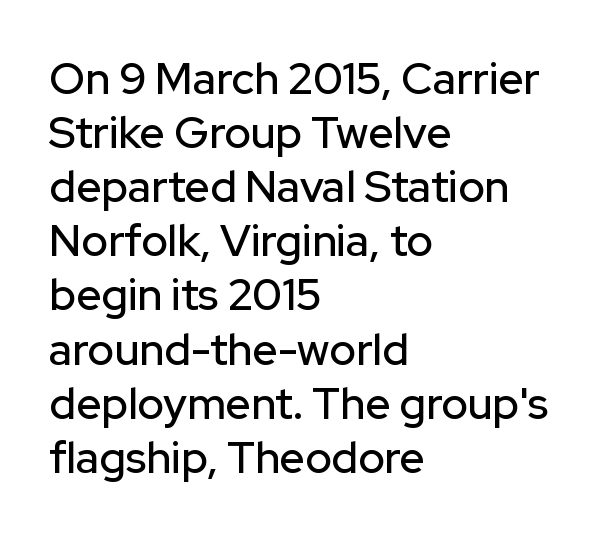
Each word holds together tightly as a unit, with standard inter-letter gaps. Each row of text sits above clean, open space. Italic? Not at all — the glyphs are vertical. Alignment: flush left. The font family rendered here belongs to the sans-serif group.
